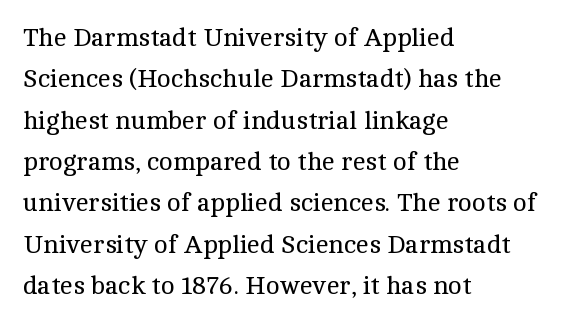
The image shows 26 px text type, upright; set left-aligned, normal line spacing (1.59x), normal letter spacing, not underlined.
